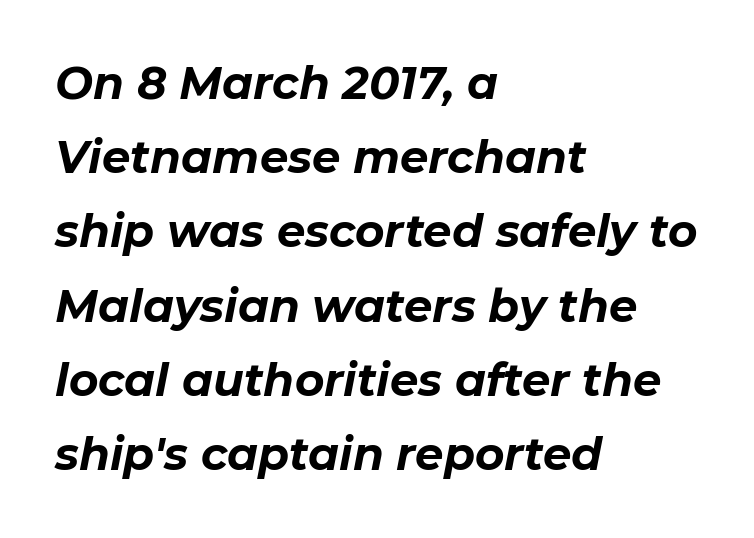
Set as a true bold cut, around the 700 mark. All the whitespace from short lines collects on the right. Tracking here is standard; glyphs follow each other at the usual distance. Any mark beneath the type? The region is blank. If you drew a line through each stem, it would be angled. Honestly, the row spacing looks completely unremarkable.
